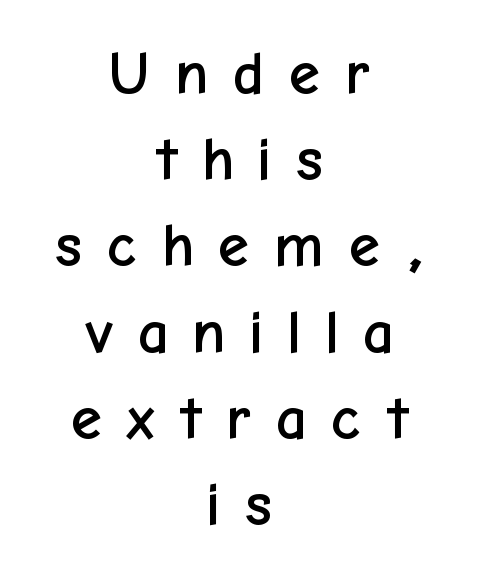
Successive baselines arrive at the customary interval. The rendering uses natural spacing where letterforms have individual widths. Look at the bottom of the vertical strokes: they stop flat, with no serifs. Casual observation: everything's sitting right in the middle. You could only call the tracking loose — the letters float apart. Each row of text sits above clean, open space.
